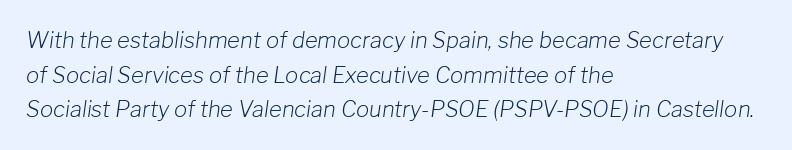
This sample keeps an unexceptional amount of space between lines. Alignment: flush left. Caption: face not bold, strokes unweighted. Plain, unruled lines of type.
